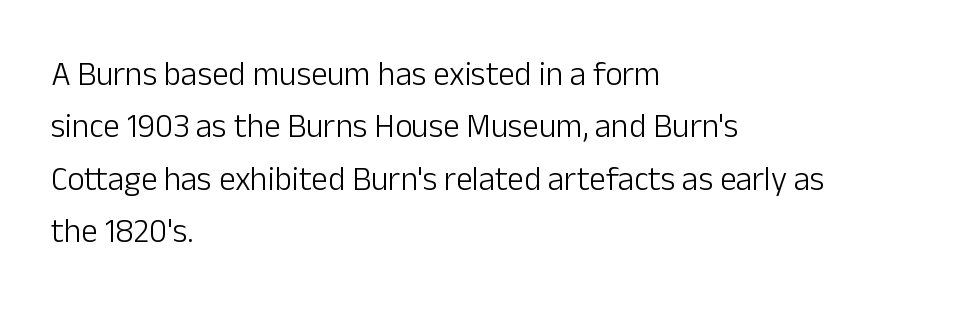
{"serif": "no", "italic": "no", "bold": "no", "weight": "light", "width": "normal", "stroke_contrast": "low", "x_height": "medium", "monospaced": "no", "underline": "no", "align": "left", "line_spacing": "normal", "line_spacing_ratio": 1.59, "letter_spacing": "normal", "letter_spacing_em": 0.0, "glyph_px": 33}
